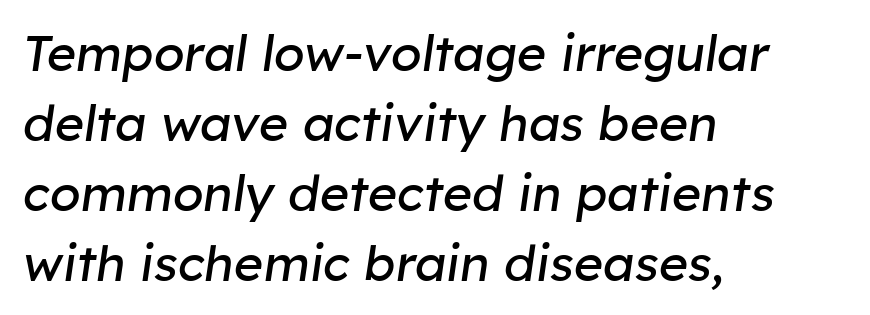
{"italic": "yes", "lean": "right", "slant_degrees": 8, "bold": "no", "weight": "regular", "width": "normal", "stroke_contrast": "low", "x_height": "medium", "monospaced": "no", "underline": "no", "align": "left", "line_spacing": "normal", "line_spacing_ratio": 1.4, "letter_spacing": "normal", "letter_spacing_em": 0.0, "glyph_px": 50}
